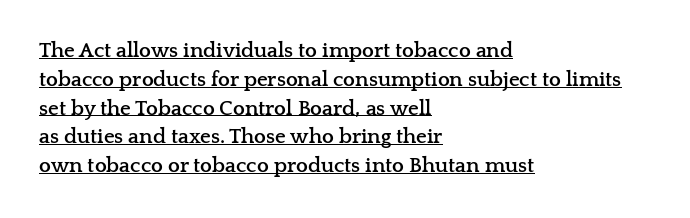
The image shows 21 px bold type, upright; set left-aligned, normal line spacing (1.37x), normal letter spacing, underlined.
